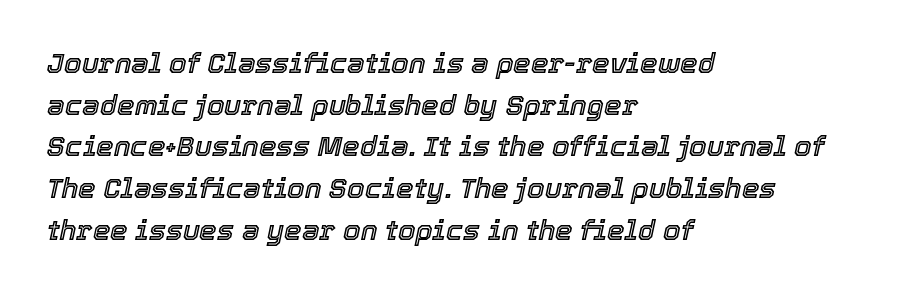
Q: Is the text italic (slanted)? A: Yes, it leans right by about 12 degrees.
Q: Is the text underlined? A: No.
Q: How is the paragraph aligned? A: Left-aligned.
Q: Is the spacing between letters normal or unusually wide? A: Normal.
Q: Is the spacing between lines tight, normal or loose? A: Normal.
Q: Width (condensed, normal, or wide)? A: Normal.
Q: x-height? A: Medium.
Q: Monospaced? A: No.
